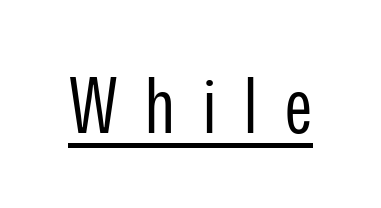
Has an underline been added? It has. Every stem runs plumb, perpendicular to the baseline. The face used here is a sans, in the tradition of grotesques and geometrics. The weight would be labelled regular, book, light, or lighter still. Each letter keeps its own natural width here, so spacing adapts to shape.
